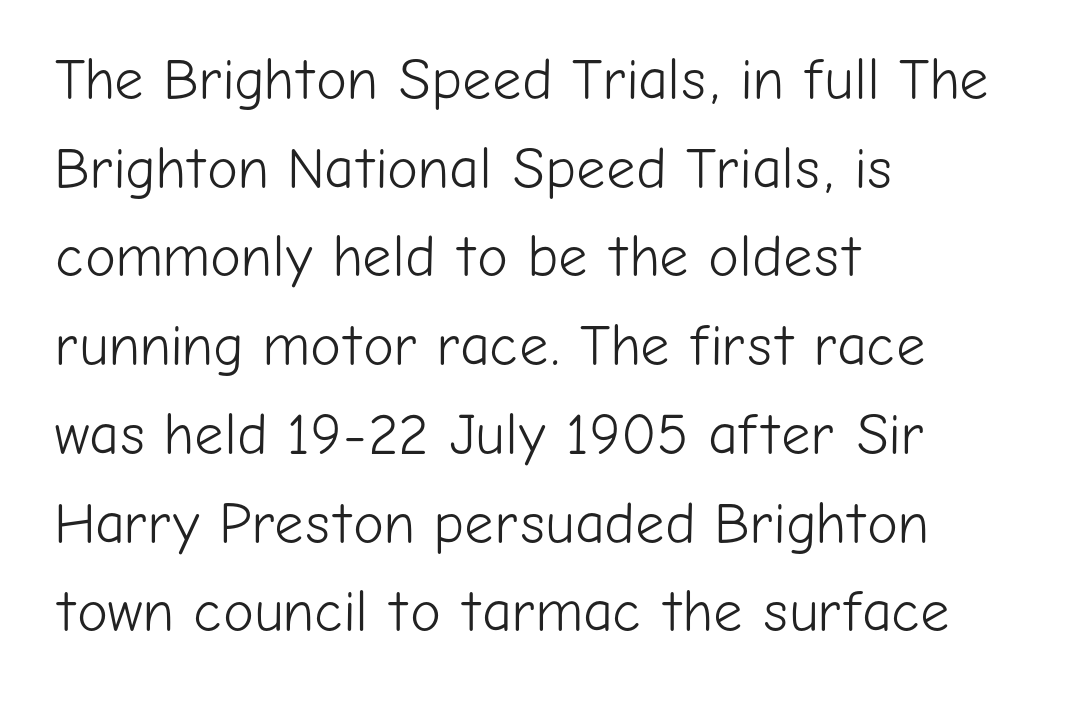
The image shows 58 px light sans-serif type, upright; set left-aligned, normal line spacing (1.53x), normal letter spacing, not underlined; low stroke contrast and a medium x-height.
